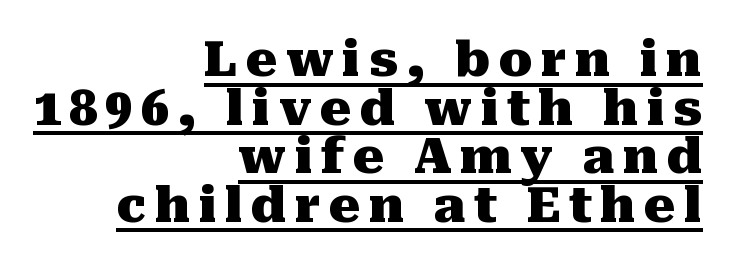
{"serif": "yes", "italic": "no", "bold": "yes", "weight": "heavy", "width": "normal", "stroke_contrast": "medium", "x_height": "medium", "monospaced": "no", "underline": "yes", "align": "right", "line_spacing": "tight", "line_spacing_ratio": 0.99, "glyph_px": 49}
